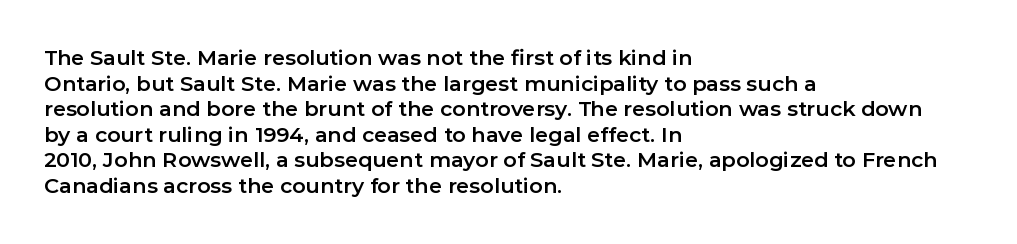
Q: Is the text italic (slanted)? A: No, it is upright.
Q: Is the text underlined? A: No.
Q: How is the paragraph aligned? A: Left-aligned.
Q: Is the spacing between letters normal or unusually wide? A: Normal.
